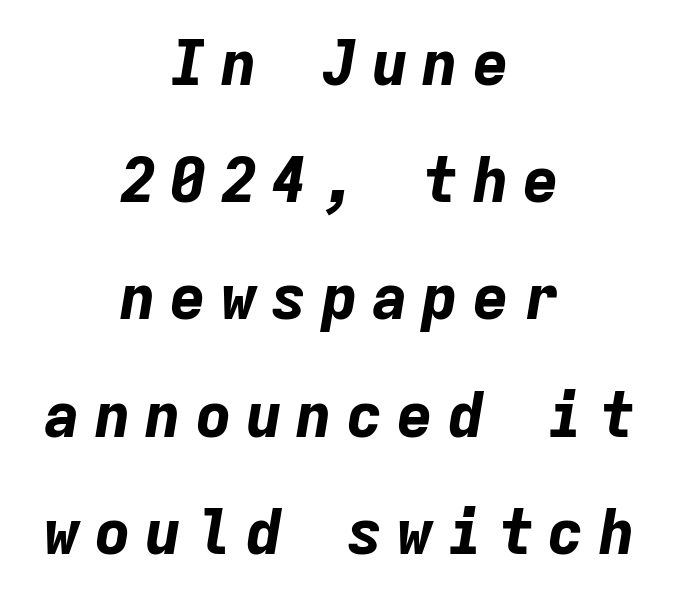
Q: Is the text bold? A: Yes.
Q: Is the text italic (slanted)? A: Yes, it leans right by about 9 degrees.
Q: Is the text underlined? A: No.
Q: How is the paragraph aligned? A: Centered.
Q: Is the spacing between letters normal or unusually wide? A: Unusually wide.
Q: Width (condensed, normal, or wide)? A: Normal.
Q: Stroke contrast? A: Low.
Q: x-height? A: Medium.
Q: Monospaced? A: Yes.
